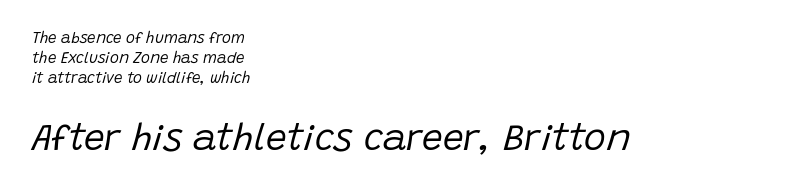
{"italic": "yes", "lean": "right", "slant_degrees": 15, "bold": "no", "weight": "regular", "width": "normal", "stroke_contrast": "low", "x_height": "large", "monospaced": "no", "underline": "no", "align": "left", "line_spacing": "normal", "line_spacing_ratio": 1.34, "letter_spacing": "normal", "letter_spacing_em": 0.0, "larger_block": "second", "size_ratio": 2.47, "glyph_px": 37}
